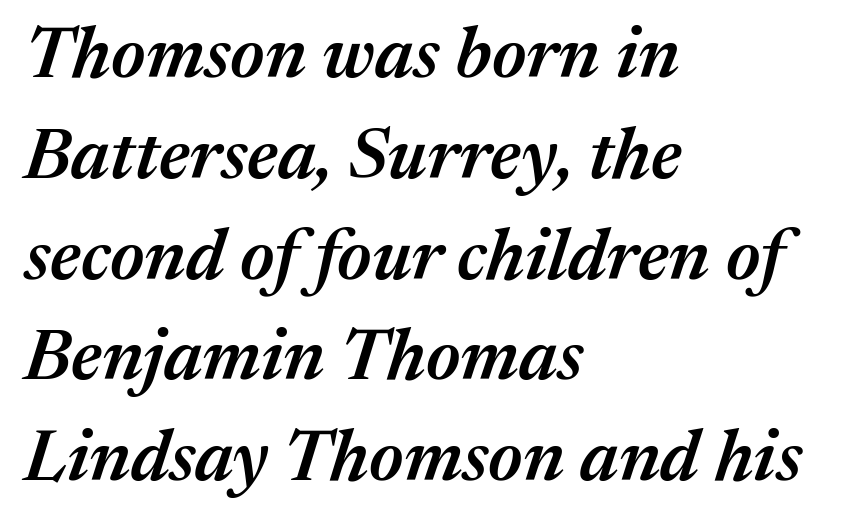
Q: Is the text bold? A: Semi-bold.
Q: Is the text italic (slanted)? A: Yes, it leans right by about 17 degrees.
Q: Is the text underlined? A: No.
Q: How is the paragraph aligned? A: Left-aligned.
Q: Is the spacing between letters normal or unusually wide? A: Normal.
Q: Is the spacing between lines tight, normal or loose? A: Normal.
Q: Width (condensed, normal, or wide)? A: Normal.
Q: Stroke contrast? A: Medium.
Q: x-height? A: Medium.
Q: Monospaced? A: No.
